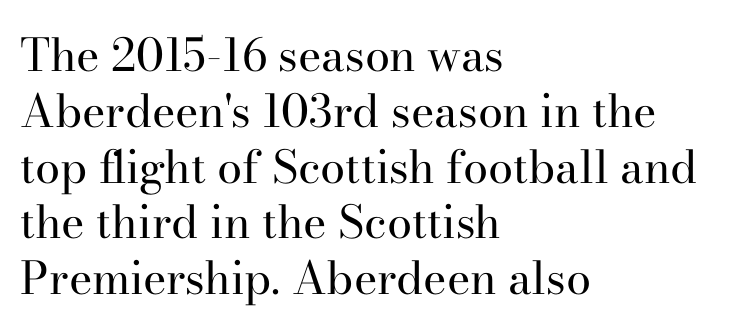
Q: Is the text bold? A: No.
Q: Is the text italic (slanted)? A: No, it is upright.
Q: Is the typeface a serif or a sans-serif typeface? A: Serif.
Q: Is the text underlined? A: No.
Q: How is the paragraph aligned? A: Left-aligned.
Q: Is the spacing between letters normal or unusually wide? A: Normal.
Q: Width (condensed, normal, or wide)? A: Normal.
Q: Stroke contrast? A: High.
Q: x-height? A: Small.
Q: Monospaced? A: No.
